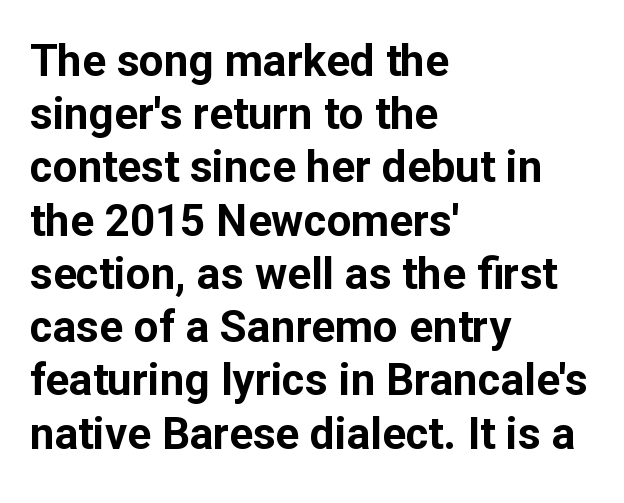
Q: Is the text bold? A: Yes.
Q: Is the text italic (slanted)? A: No, it is upright.
Q: Is the typeface a serif or a sans-serif typeface? A: Sans-serif.
Q: Is the text underlined? A: No.
Q: How is the paragraph aligned? A: Left-aligned.
Q: Is the spacing between letters normal or unusually wide? A: Normal.
Q: Width (condensed, normal, or wide)? A: Normal.
Q: Stroke contrast? A: Low.
Q: x-height? A: Medium.
Q: Monospaced? A: No.
